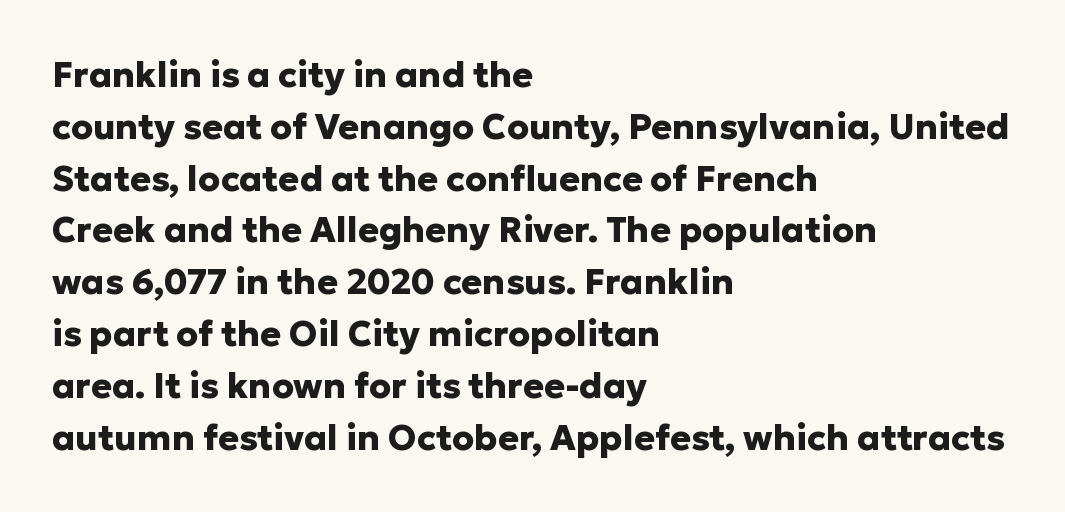
Q: Is the text bold? A: Yes.
Q: Is the text italic (slanted)? A: No, it is upright.
Q: Is the typeface a serif or a sans-serif typeface? A: Sans-serif.
Q: Is the text underlined? A: No.
Q: How is the paragraph aligned? A: Left-aligned.
Q: Is the spacing between letters normal or unusually wide? A: Normal.
Q: Is the spacing between lines tight, normal or loose? A: Normal.
Q: Width (condensed, normal, or wide)? A: Normal.
Q: Stroke contrast? A: Low.
Q: x-height? A: Medium.
Q: Monospaced? A: No.
